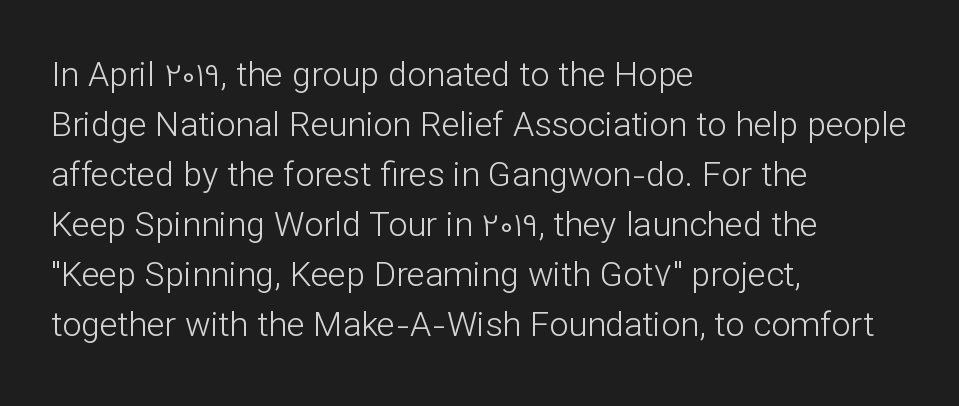
{"serif": "no", "italic": "no", "bold": "no", "weight": "light", "width": "normal", "stroke_contrast": "low", "x_height": "medium", "monospaced": "no", "underline": "no", "align": "left", "line_spacing": "normal", "line_spacing_ratio": 1.47, "letter_spacing": "normal", "letter_spacing_em": 0.0, "glyph_px": 34}
